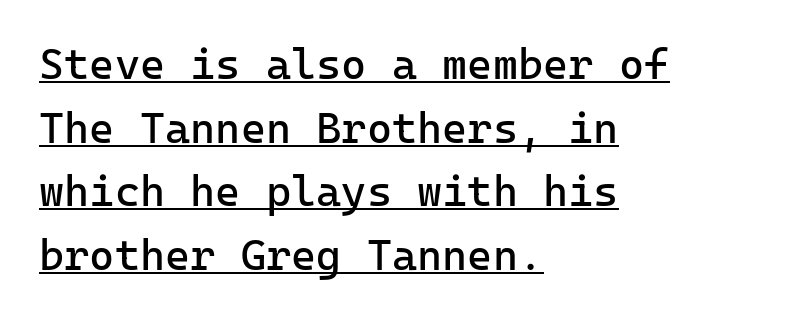
Notice how descenders clear the ascenders below comfortably — that's standard leading. The lines are quadded left. Upright lettering throughout. You could call the tracking neutral — neither tight nor loose. These glyphs show unthickened strokes, regular width or finer. Nothing sits at the stroke ends, so this counts as sans-serif.
